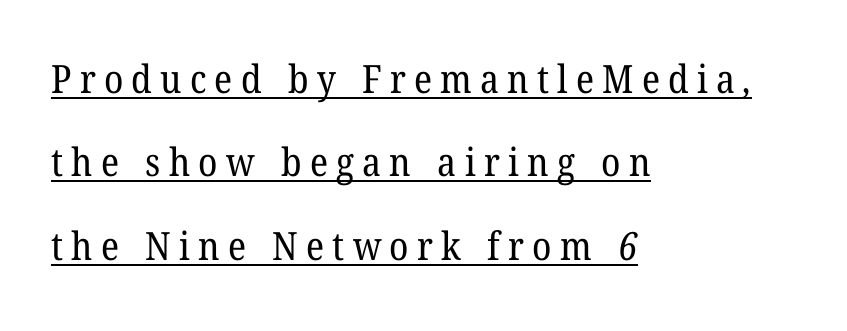
The lines in this sample share a left origin and differ only in where they stop. This is serif lettering, the kind often seen in printed books. Students, note that the glyphs here are deliberately spaced far apart. Underlined type. Quick note: interline space is abundant.
